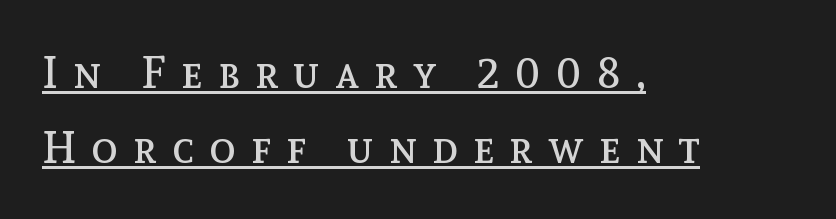
{"italic": "no", "bold": "no", "weight": "regular", "width": "normal", "x_height": "medium", "monospaced": "no", "underline": "yes", "align": "left", "line_spacing_ratio": 1.71, "letter_spacing": "wide", "letter_spacing_em": 0.35, "glyph_px": 44}
